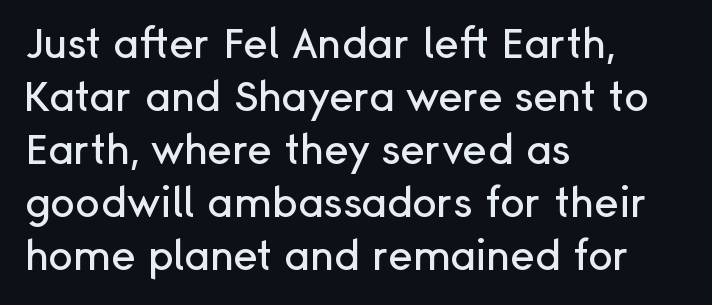
Vertical strokes here are truly vertical. The leading is moderate, giving the passage an even texture. Note the varied advance widths — an 'i' is clearly narrower than an 'm'. Nope, no serifs anywhere on these letters. Observe the ordinary spacing: letters are neighbours, not strangers. These lines stack with their left ends in a neat column.
